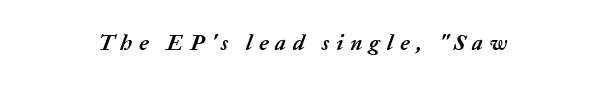
The image shows 22 px bold type, italic (leaning right); set unusually wide letter spacing (+0.3 em), not underlined.
